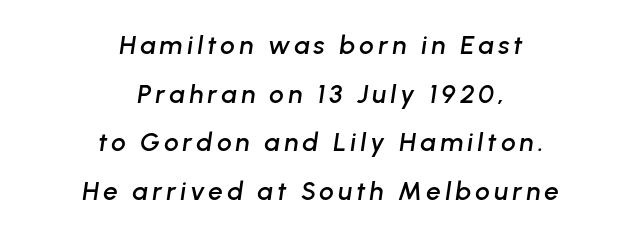
No word sits above an underline. The typesetter chose a symmetrical, centered arrangement here. Style check: oblique.
